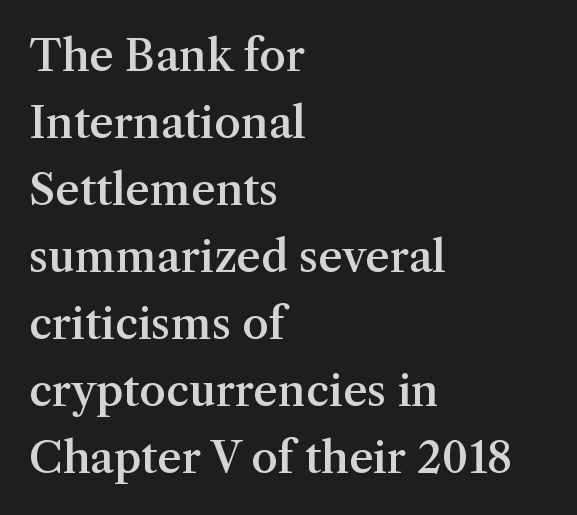
The image shows 43 px semibold serif type, upright; set left-aligned, normal line spacing (1.56x), normal letter spacing, not underlined; medium stroke contrast and a medium x-height.
